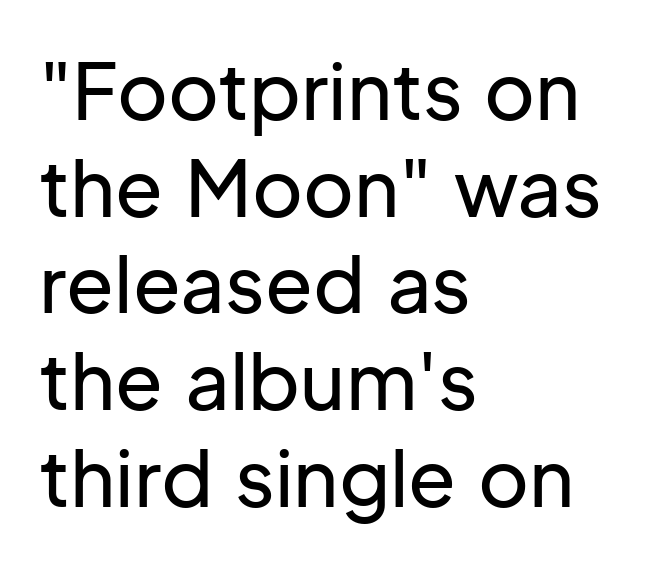
Each letter keeps its own natural width here, so spacing adapts to shape. The face used here is rendered with its standard letterfit. Horizontal alignment here is leftward, the default for most running prose. The passage shown is not underscored anywhere.
